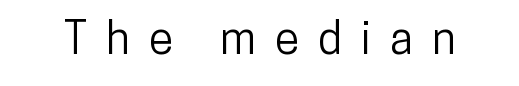
The image shows 44 px condensed sans-serif type, upright; set unusually wide letter spacing (+0.44 em), not underlined; low stroke contrast and a medium x-height.
